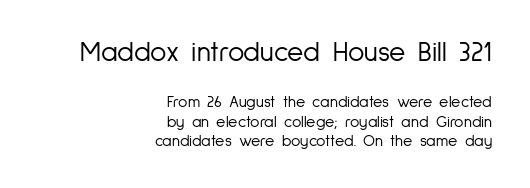
The image shows 28 px light, condensed sans-serif type, upright; set right-aligned, line spacing 1.21x, normal letter spacing, not underlined; the first (top) block is 1.75x larger; low stroke contrast and a medium x-height.
